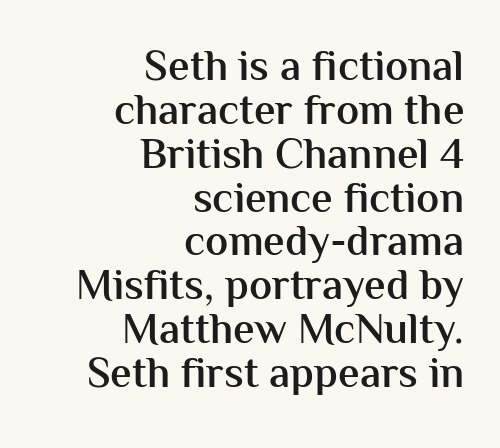
Moderately thickened strokes mark this as semibold type. Students, note that the glyphs here touch the page at normal intervals. Varying glyph widths throughout — classic text-font behaviour. Bare-footed words on every line.
